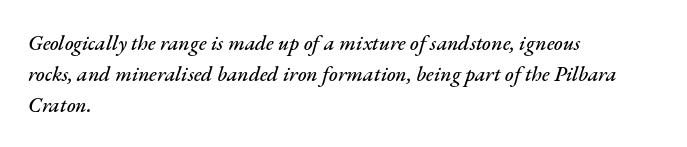
{"italic": "yes", "lean": "right", "slant_degrees": 17, "underline": "no", "align": "left", "line_spacing": "normal", "line_spacing_ratio": 1.47, "letter_spacing": "normal", "letter_spacing_em": 0.0, "glyph_px": 21}
